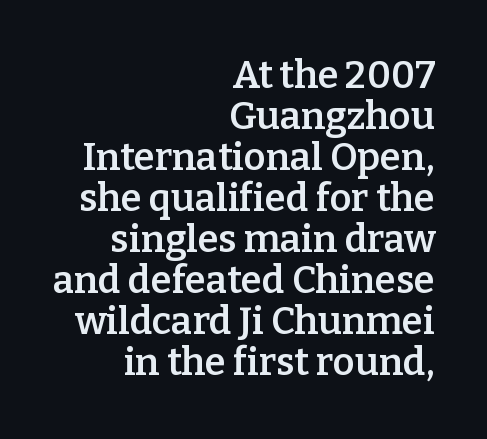
{"serif": "yes", "italic": "no", "bold": "semi", "weight": "semibold", "width": "normal", "stroke_contrast": "low", "x_height": "medium", "monospaced": "no", "underline": "no", "align": "right", "line_spacing": "tight", "line_spacing_ratio": 1.08, "letter_spacing": "normal", "letter_spacing_em": 0.0, "glyph_px": 38}
